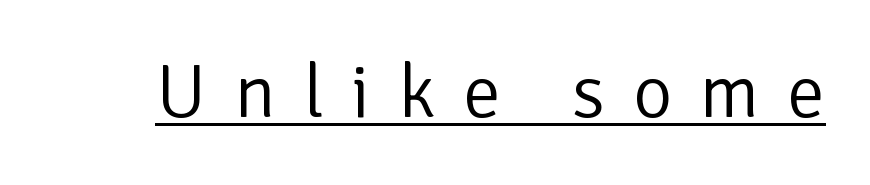
The image shows 76 px light sans-serif type, upright; set unusually wide letter spacing (+0.36 em), underlined; low stroke contrast and a medium x-height.
